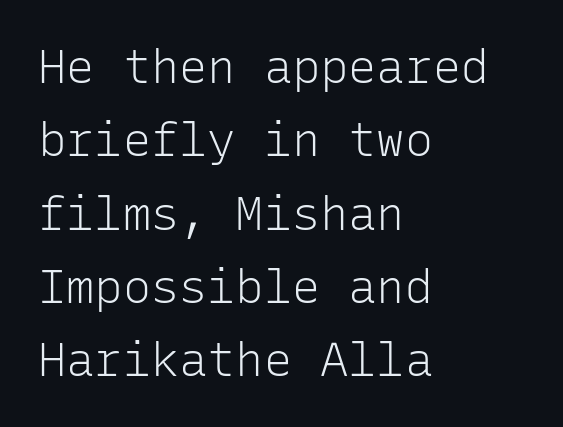
The image shows 47 px light sans-serif type, upright, monospaced; set left-aligned, normal line spacing (1.56x), normal letter spacing, not underlined; low stroke contrast and a medium x-height.
